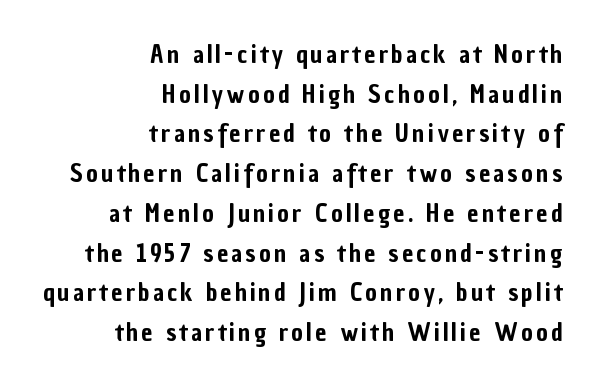
The image shows 25 px text type, upright; set right-aligned, normal line spacing (1.59x), not underlined.
